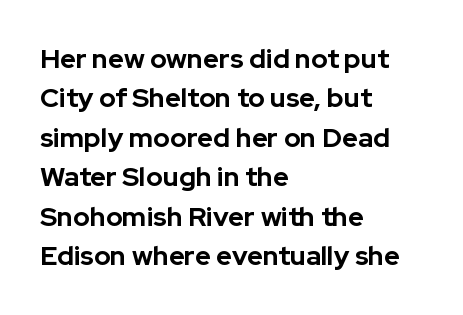
The image shows 27 px bold type, upright; set left-aligned, normal line spacing (1.46x), normal letter spacing, not underlined.
